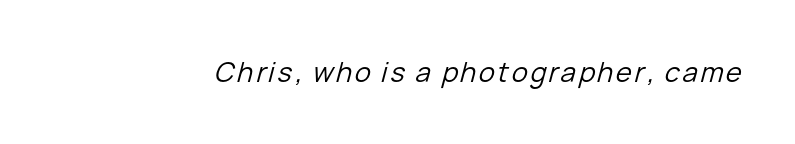
{"italic": "yes", "lean": "right", "slant_degrees": 15, "bold": "no", "underline": "no", "glyph_px": 27}
